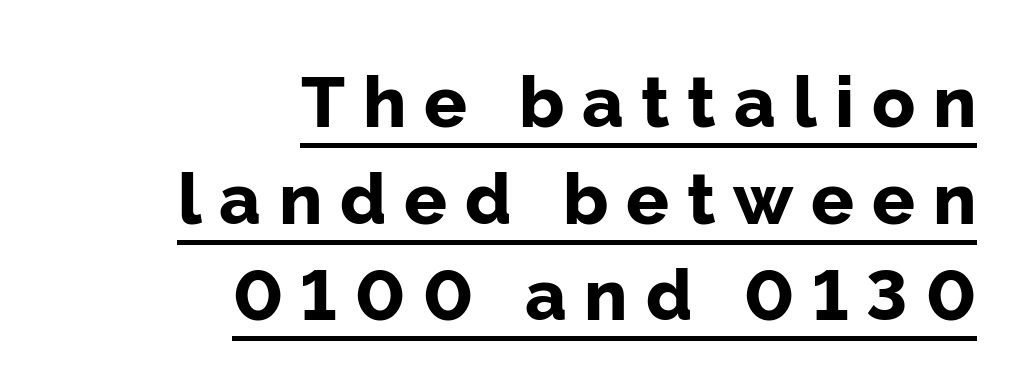
Q: Is the text bold? A: Yes.
Q: Is the text italic (slanted)? A: No, it is upright.
Q: Is the typeface a serif or a sans-serif typeface? A: Sans-serif.
Q: Is the text underlined? A: Yes.
Q: How is the paragraph aligned? A: Right-aligned.
Q: Is the spacing between letters normal or unusually wide? A: Unusually wide.
Q: Is the spacing between lines tight, normal or loose? A: Normal.
Q: Width (condensed, normal, or wide)? A: Normal.
Q: Stroke contrast? A: Low.
Q: x-height? A: Medium.
Q: Monospaced? A: No.
